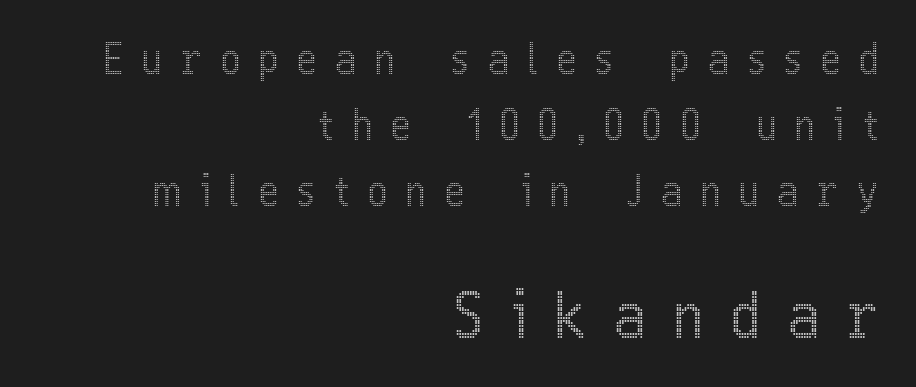
Spacing between characters has been opened up far beyond the box default. A roman cut, with each character standing at attention. Visually the block forms a straight wall on the right and a jagged coastline on the left. Regarding leading, the lines here are spaced in the standard way. Descenders are the only things crossing below the line.
